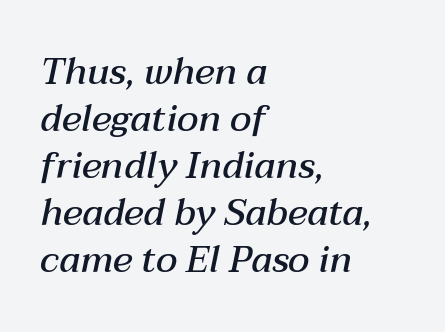
The image shows 37 px semibold type, italic (leaning right); set left-aligned, normal line spacing (1.27x), normal letter spacing, not underlined; medium stroke contrast and a medium x-height.
